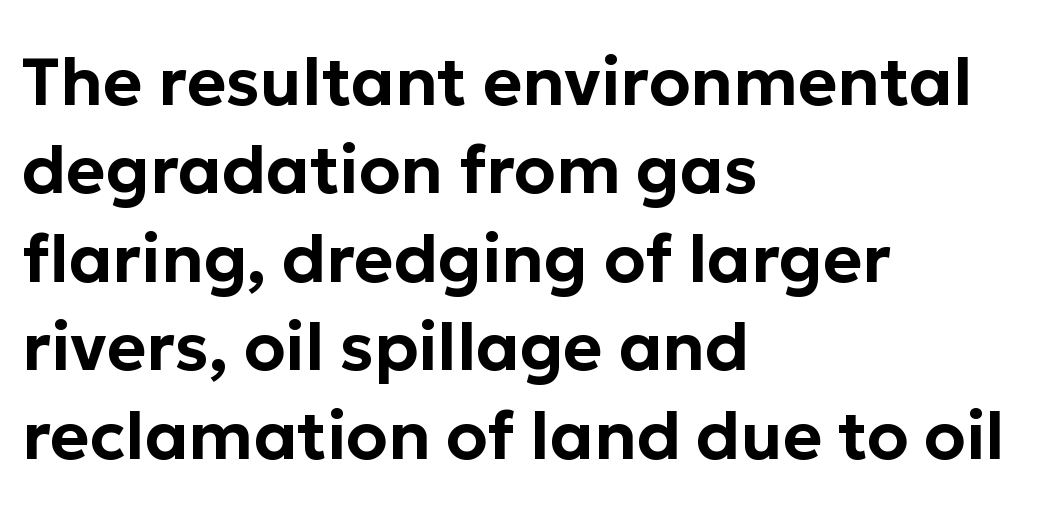
{"serif": "no", "italic": "no", "width": "normal", "stroke_contrast": "low", "x_height": "medium", "monospaced": "no", "underline": "no", "align": "left", "line_spacing": "normal", "line_spacing_ratio": 1.32, "letter_spacing": "normal", "letter_spacing_em": 0.0, "glyph_px": 67}
